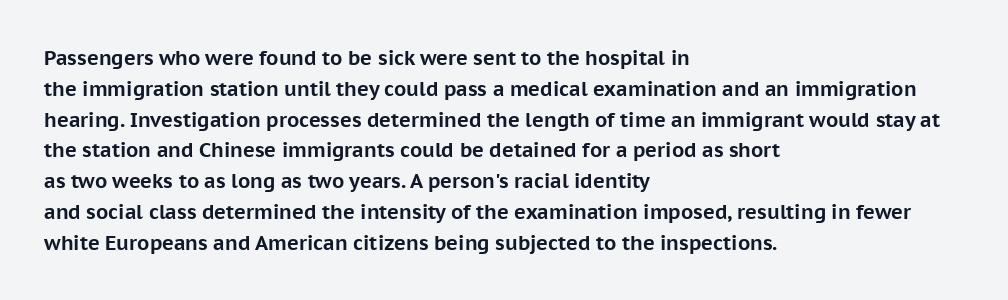
A student would call this left alignment; a typographer would say flush left, rag right. Any mark beneath the type? The region is blank. A dark, heavy texture on the line: the type is bold. The leading is moderate, giving the passage an even texture. The gaps between neighbouring characters are ordinary and unremarkable. The axis of the letterforms is exactly vertical.
